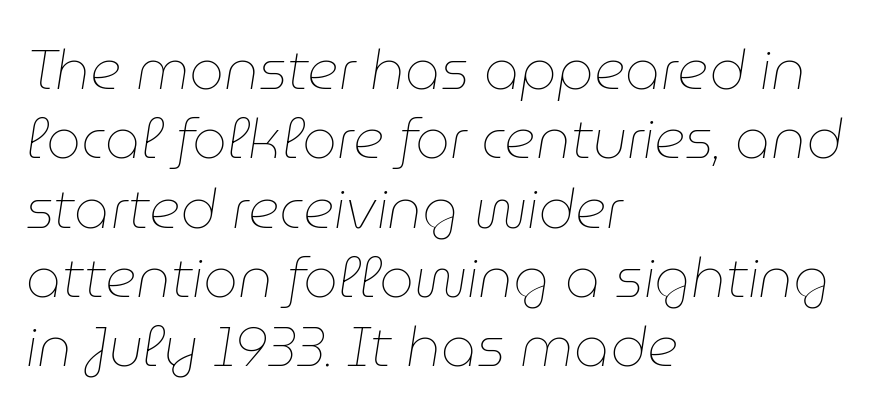
The image shows 55 px thin type, italic (leaning right); set left-aligned, normal line spacing (1.26x), normal letter spacing, not underlined; low stroke contrast and a medium x-height.
